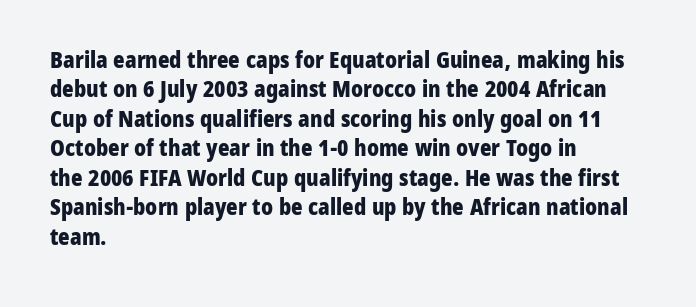
{"italic": "no", "bold": "yes", "underline": "no", "align": "left", "line_spacing": "normal", "line_spacing_ratio": 1.34, "letter_spacing": "normal", "letter_spacing_em": 0.0, "glyph_px": 22}
